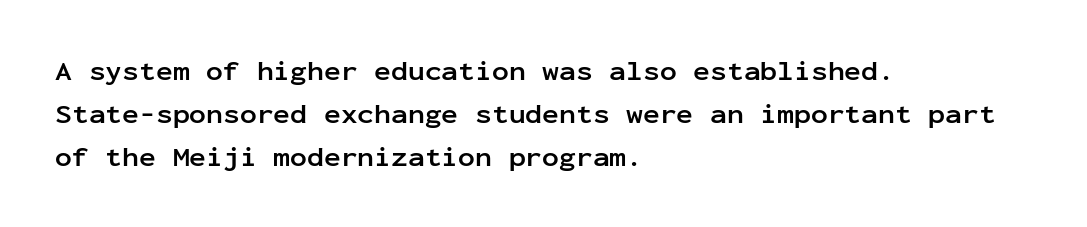
Which margin do the lines hug? The left one — the right edge is uneven. The designer went with a sans here, leaving each stem footless. Glance below the letters and you will spot only blank space. This rendering leaves character spacing at its baseline value.
